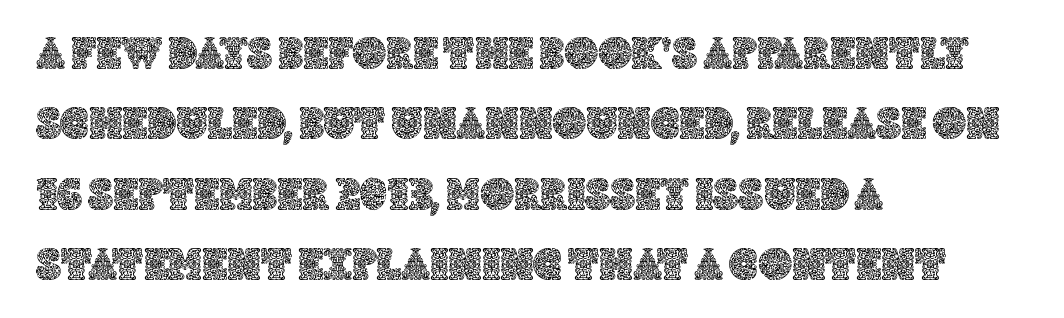
The image shows 46 px text type, upright; set left-aligned, normal line spacing (1.53x), normal letter spacing, not underlined; a large x-height.
